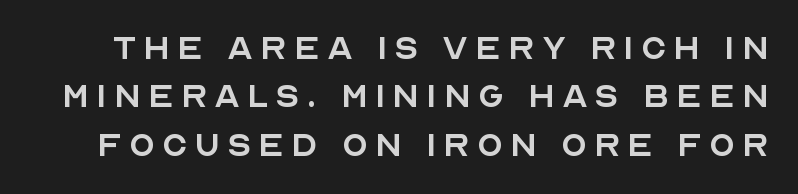
Q: Is the text bold? A: No.
Q: Is the text italic (slanted)? A: No, it is upright.
Q: Is the typeface a serif or a sans-serif typeface? A: Sans-serif.
Q: Is the text underlined? A: No.
Q: Is the spacing between lines tight, normal or loose? A: Tight.
Q: Width (condensed, normal, or wide)? A: Normal.
Q: x-height? A: Large.
Q: Monospaced? A: No.
